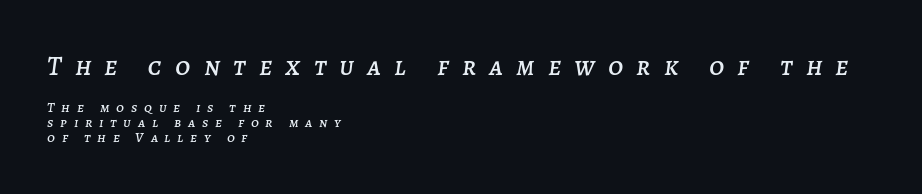
The image shows 27 px text type, italic (leaning right); set left-aligned, tight line spacing (1.06x), unusually wide letter spacing (+0.49 em), not underlined; the first (top) block is 1.93x larger.
